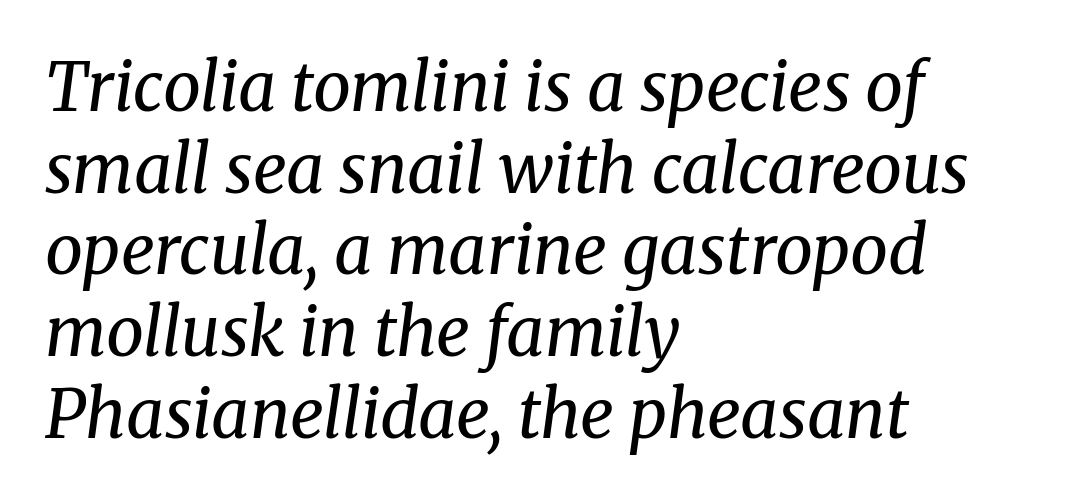
{"serif": "yes", "italic": "yes", "lean": "right", "slant_degrees": 8, "bold": "no", "weight": "regular", "width": "normal", "stroke_contrast": "medium", "x_height": "medium", "monospaced": "no", "underline": "no", "align": "left", "line_spacing_ratio": 1.22, "letter_spacing": "normal", "letter_spacing_em": 0.0, "glyph_px": 67}
